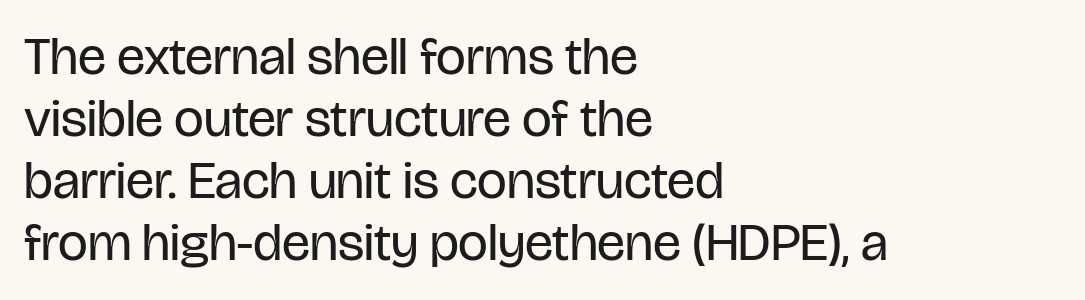
The image shows 53 px regular-weight, condensed sans-serif type, upright; set left-aligned, line spacing 1.17x, normal letter spacing, not underlined; low stroke contrast and a large x-height.
